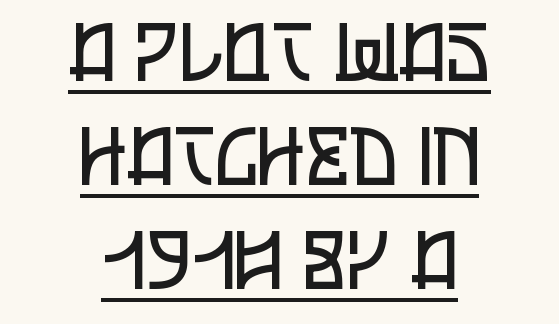
Line spacing here is normal. Compared with a typical body face, this is equally light or lighter still. What stands out about the letter spacing? Nothing — it is the standard amount. A student would call this center alignment; a typographer would say set centered.
